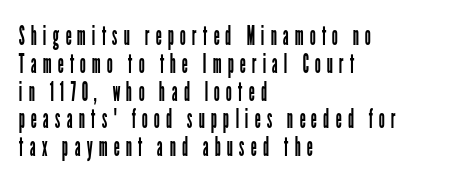
A typesetter would call this leading minimal, almost set solid. Honestly, there is no underline to notice here at all. Letters have the restrained weight of plain body copy at most. The tracking reads as deliberately expanded to a designer's eye.
